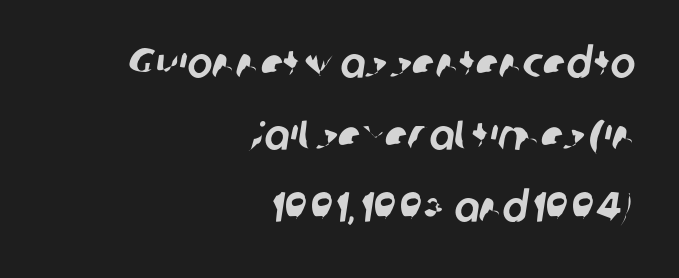
Characters follow at the spacing the type designer built in. Rule under the text: the space is simply empty. The face used here is proportionally spaced, like ordinary book or web type. The glyphs in this specimen are sans serif. The lines in this sample share a right terminus and differ only in where they begin.
